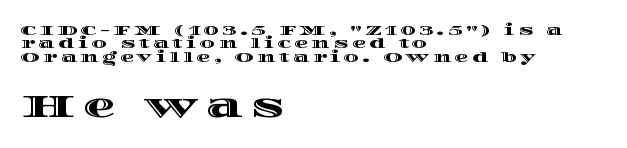
Reading top to bottom, the characters get bigger at the block break. The horizontal fit of the characters is loose and conspicuously gappy. Rendered with straight, roman letterforms. Whoever set this chose condensed vertical rhythm over breathing room. Looks like regular typesetting: each glyph gets only the width it needs. Words float on clear page, feet unadorned.
